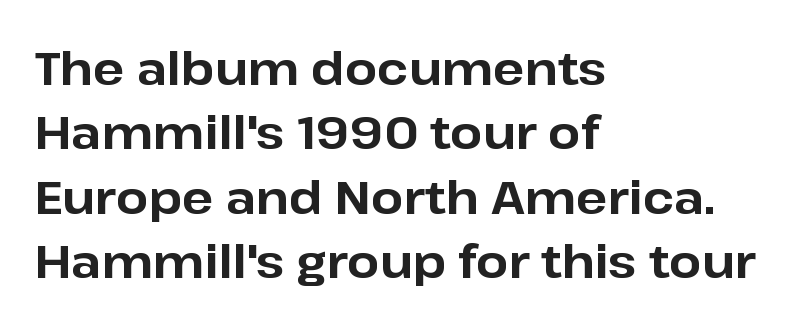
The image shows 46 px bold sans-serif type, upright; set left-aligned, normal line spacing (1.4x), normal letter spacing, not underlined; low stroke contrast and a medium x-height.
